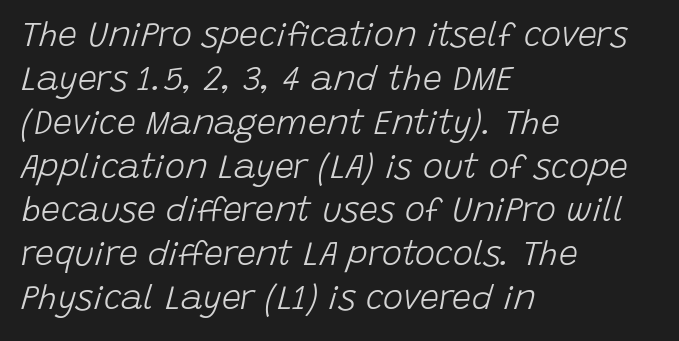
{"italic": "yes", "lean": "right", "slant_degrees": 15, "bold": "no", "weight": "light", "width": "normal", "stroke_contrast": "low", "x_height": "large", "monospaced": "no", "underline": "no", "align": "left", "line_spacing": "normal", "line_spacing_ratio": 1.29, "letter_spacing": "normal", "letter_spacing_em": 0.0, "glyph_px": 34}
